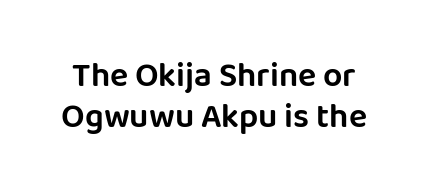
Q: Is the text italic (slanted)? A: No, it is upright.
Q: Is the typeface a serif or a sans-serif typeface? A: Sans-serif.
Q: Is the text underlined? A: No.
Q: Is the spacing between letters normal or unusually wide? A: Normal.
Q: Width (condensed, normal, or wide)? A: Normal.
Q: Stroke contrast? A: Low.
Q: x-height? A: Large.
Q: Monospaced? A: No.
